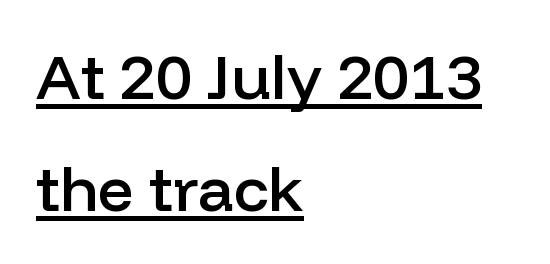
Varying glyph widths throughout — classic text-font behaviour. A classic flush-left, rag-right setting is used for this passage. Emphasis is given by a line drawn under the lettering. The rendering shows plain stroke endings on the letterforms — a sans-serif design. Is the type bold? Partly — it's a semibold, heavier than regular but not fully bold. The line texture is even and compact thanks to regular tracking.
